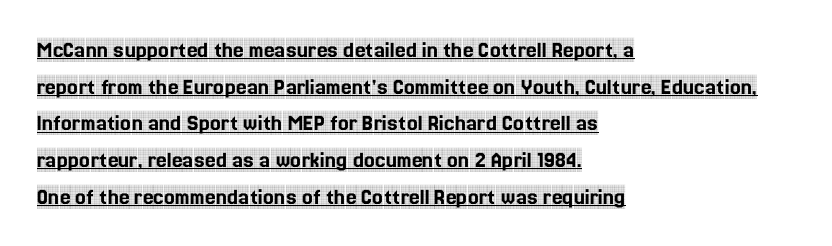
Q: Is the text italic (slanted)? A: No, it is upright.
Q: Is the text underlined? A: Yes.
Q: How is the paragraph aligned? A: Left-aligned.
Q: Is the spacing between letters normal or unusually wide? A: Normal.
Q: Is the spacing between lines tight, normal or loose? A: Normal.
